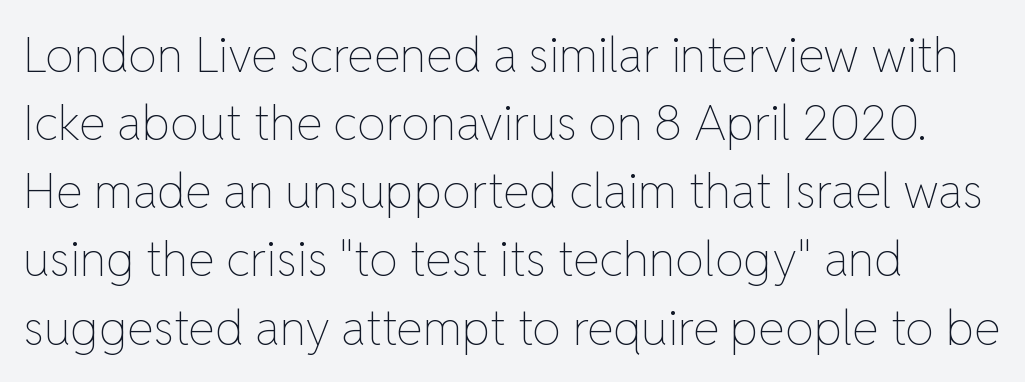
{"italic": "no", "bold": "no", "weight": "thin", "width": "normal", "stroke_contrast": "low", "x_height": "medium", "monospaced": "no", "underline": "no", "align": "left", "line_spacing": "normal", "line_spacing_ratio": 1.42, "letter_spacing": "normal", "letter_spacing_em": 0.0, "glyph_px": 48}
